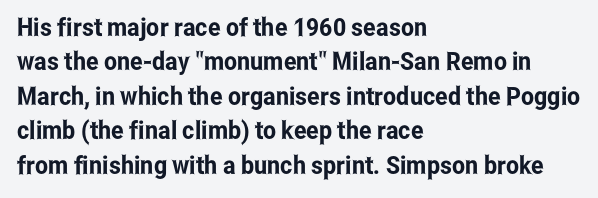
The image shows 25 px text type, upright; set left-aligned, normal line spacing (1.38x), normal letter spacing, not underlined.
